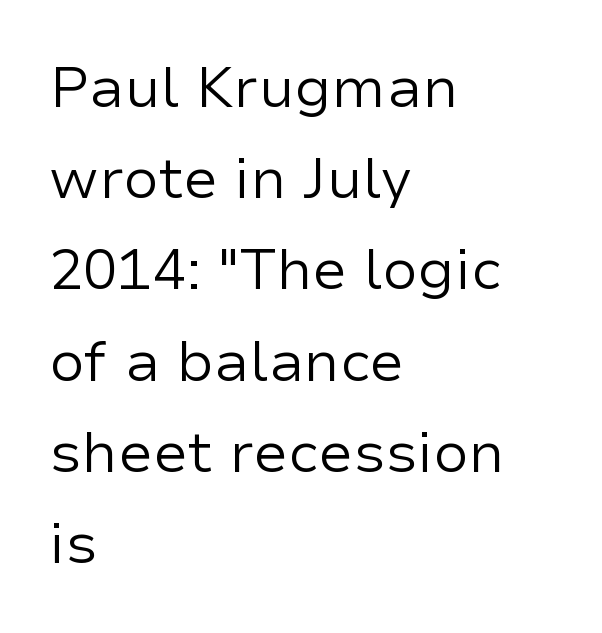
These lines are rendered in a variable-pitch font. Visually the block forms a straight wall on the left and a jagged coastline on the right. Leading matches the norm, producing a regular column. The area under the type is left untouched. No extra tracking has been applied to these lines.
